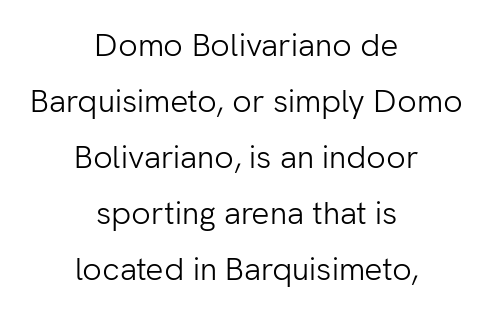
The image shows 32 px light sans-serif type, upright; set centered, line spacing 1.75x, normal letter spacing, not underlined; low stroke contrast and a medium x-height.
